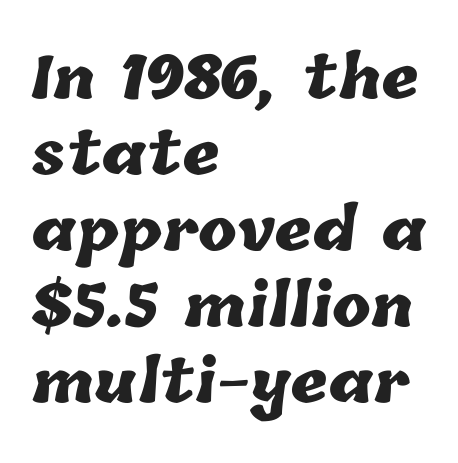
The image shows 58 px heavy type; set left-aligned, normal line spacing (1.31x), normal letter spacing, not underlined; low stroke contrast and a medium x-height.
